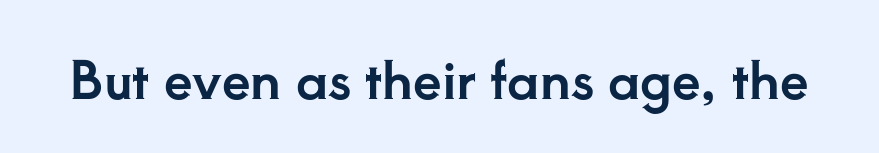
The image shows 51 px serif type, upright; set normal letter spacing, not underlined; low stroke contrast and a small x-height.
